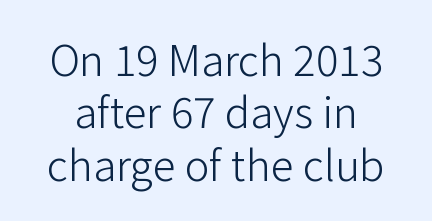
{"serif": "no", "italic": "no", "bold": "no", "weight": "light", "width": "normal", "stroke_contrast": "low", "x_height": "medium", "monospaced": "no", "underline": "no", "line_spacing": "normal", "line_spacing_ratio": 1.25, "letter_spacing": "normal", "letter_spacing_em": 0.0, "glyph_px": 42}
